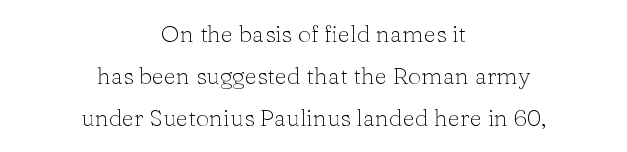
The image shows 24 px text type, upright; set centered, line spacing 1.76x, normal letter spacing, not underlined.
